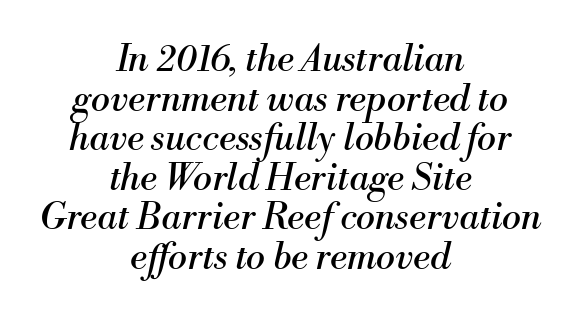
The image shows 36 px regular-weight serif type, italic (leaning right); set centered, tight line spacing (1.1x), normal letter spacing, not underlined; medium stroke contrast and a small x-height.
